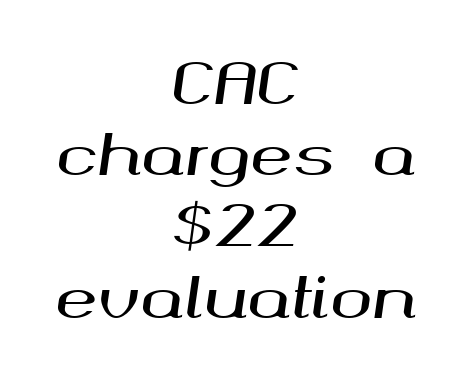
Q: Is the text italic (slanted)? A: Yes, it leans right by about 8 degrees.
Q: Is the text underlined? A: No.
Q: How is the paragraph aligned? A: Centered.
Q: Is the spacing between letters normal or unusually wide? A: Normal.
Q: Is the spacing between lines tight, normal or loose? A: Normal.
Q: Width (condensed, normal, or wide)? A: Wide.
Q: Stroke contrast? A: Medium.
Q: x-height? A: Medium.
Q: Monospaced? A: No.
